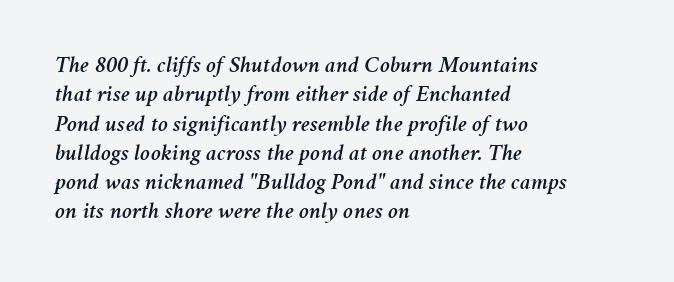
{"italic": "yes", "lean": "right", "slant_degrees": 11, "underline": "no", "align": "left", "line_spacing_ratio": 1.22, "letter_spacing": "normal", "letter_spacing_em": 0.0, "glyph_px": 24}
